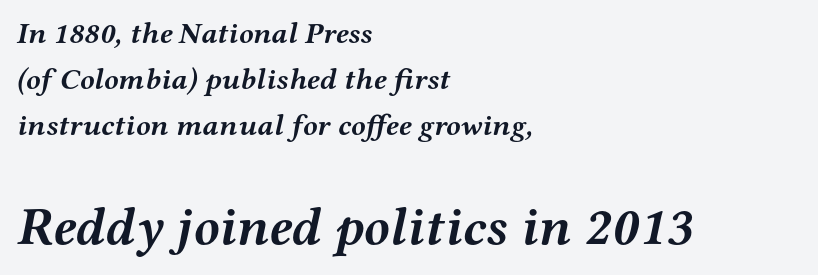
The image shows 53 px semibold, wide serif type, italic (leaning right); set left-aligned, normal line spacing (1.53x), normal letter spacing, not underlined; the second (bottom) block is 1.77x larger; medium stroke contrast and a medium x-height.
